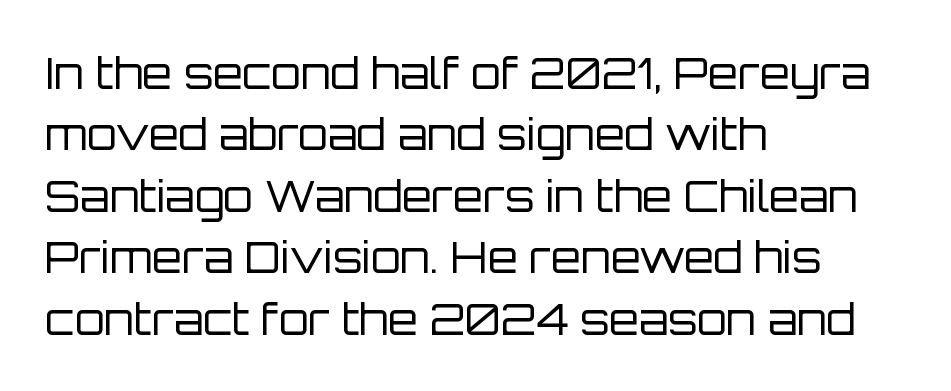
Interline gaps are of average width in this sample. This sample has the flowing, uneven cadence of proportional lettering. Glyph-to-glyph distance matches everyday printed text. Only glyphs here, with clear space below each row.
